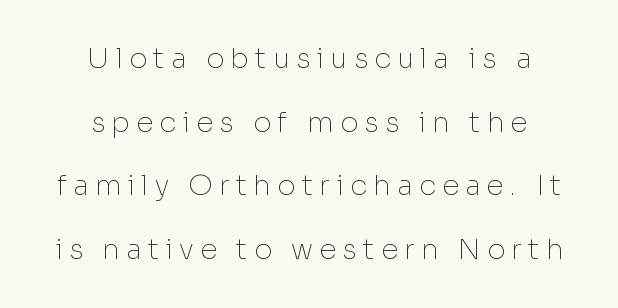
The weight would be labelled regular, book, light, or lighter still. A typesetter would mark this as roman, not italic. Reading down the column, the eye jumps a long way to each next line. The specimen omits any rule beneath the text block's lines. Characters follow at a spacing far wider than the type designer built in.
